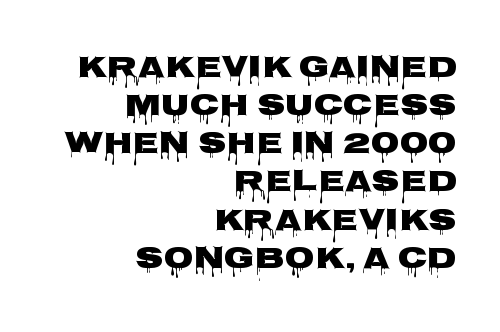
A flush-right, rag-left setting is used for this passage. Quick note: not italic, upright. Rule under the text: the space is simply empty. This sample has the flowing, uneven cadence of proportional lettering.
